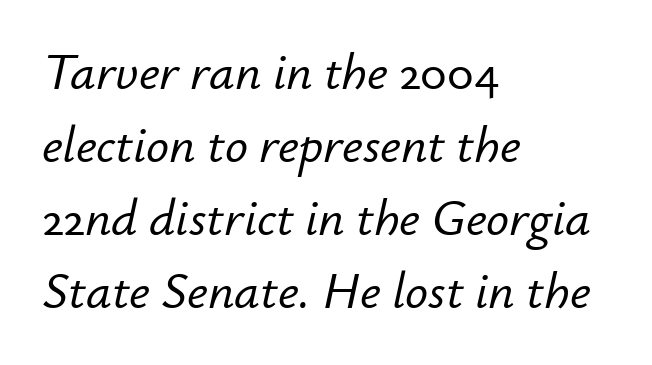
Q: Is the text italic (slanted)? A: Yes, it leans right by about 12 degrees.
Q: Is the text underlined? A: No.
Q: How is the paragraph aligned? A: Left-aligned.
Q: Is the spacing between letters normal or unusually wide? A: Normal.
Q: Is the spacing between lines tight, normal or loose? A: Normal.
Q: Width (condensed, normal, or wide)? A: Normal.
Q: Stroke contrast? A: Low.
Q: x-height? A: Small.
Q: Monospaced? A: No.
